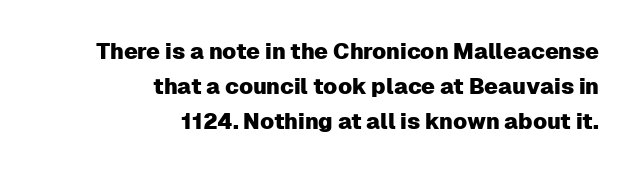
Q: Is the text italic (slanted)? A: No, it is upright.
Q: Is the text underlined? A: No.
Q: How is the paragraph aligned? A: Right-aligned.
Q: Is the spacing between letters normal or unusually wide? A: Normal.
Q: Is the spacing between lines tight, normal or loose? A: Normal.
